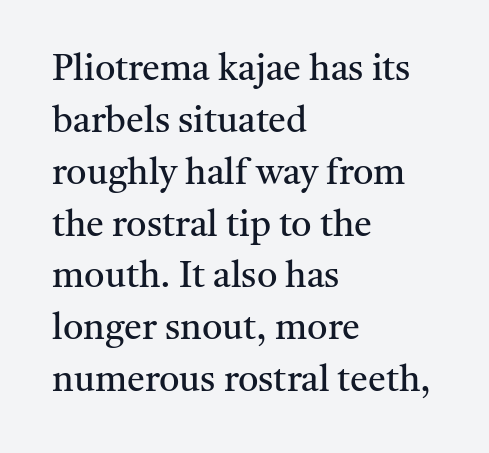
Q: Is the text bold? A: No.
Q: Is the text italic (slanted)? A: No, it is upright.
Q: Is the typeface a serif or a sans-serif typeface? A: Serif.
Q: Is the text underlined? A: No.
Q: How is the paragraph aligned? A: Left-aligned.
Q: Is the spacing between letters normal or unusually wide? A: Normal.
Q: Is the spacing between lines tight, normal or loose? A: Normal.
Q: Width (condensed, normal, or wide)? A: Normal.
Q: Stroke contrast? A: Medium.
Q: x-height? A: Medium.
Q: Monospaced? A: No.
